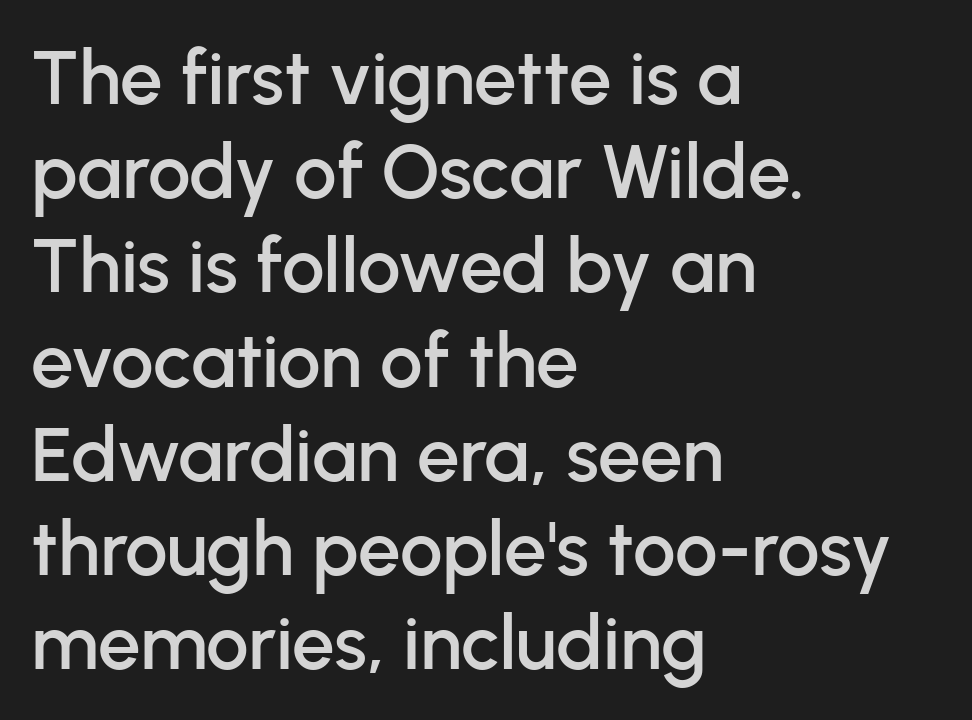
The area under the type is left untouched. This rendering uses left alignment, leaving the right contour irregular. The letters advance in unequal steps, a hallmark of proportional type. Characters follow at the spacing the type designer built in. The text was rendered using a sans face with plain stroke endings. Unlike italic type, these characters show no tilt at all.
